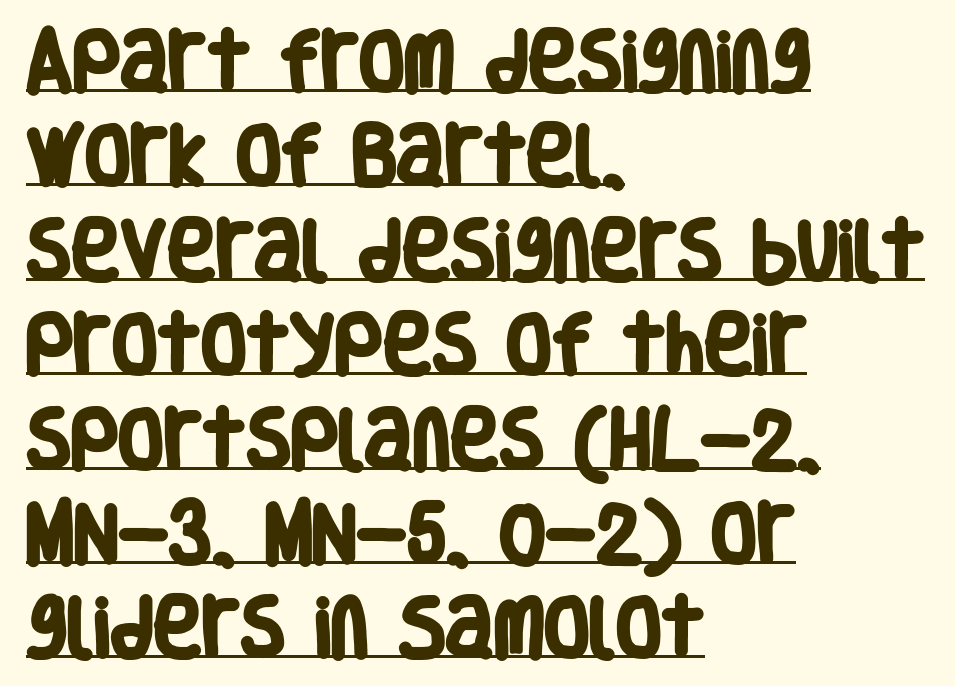
{"serif": "no", "bold": "yes", "weight": "heavy", "width": "condensed", "stroke_contrast": "low", "x_height": "large", "monospaced": "no", "underline": "yes", "align": "left", "line_spacing": "normal", "line_spacing_ratio": 1.43, "letter_spacing": "normal", "letter_spacing_em": 0.0, "glyph_px": 66}
